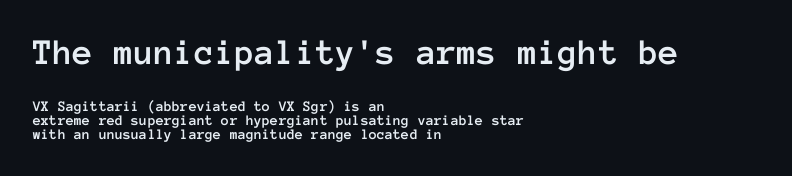
{"italic": "no", "width": "normal", "stroke_contrast": "low", "x_height": "medium", "monospaced": "yes", "underline": "no", "align": "left", "line_spacing": "tight", "line_spacing_ratio": 0.95, "letter_spacing": "normal", "letter_spacing_em": 0.0, "larger_block": "first", "size_ratio": 2.47, "glyph_px": 37}
